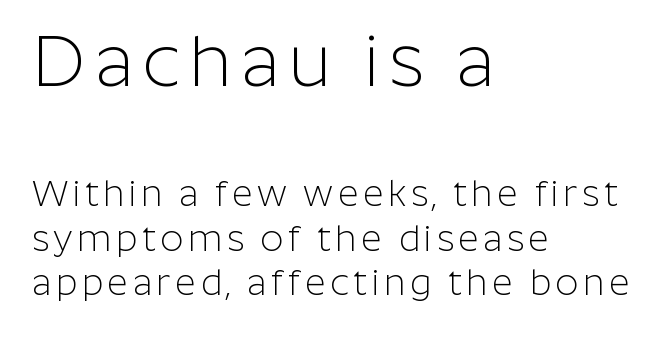
Q: Is the text bold? A: No.
Q: Is the text italic (slanted)? A: No, it is upright.
Q: Is the typeface a serif or a sans-serif typeface? A: Sans-serif.
Q: Is the text underlined? A: No.
Q: How is the paragraph aligned? A: Left-aligned.
Q: Which block of text is set in a larger size, the first (top) or the second (bottom)? A: The first (top) one.
Q: Width (condensed, normal, or wide)? A: Normal.
Q: Stroke contrast? A: Low.
Q: x-height? A: Medium.
Q: Monospaced? A: No.
